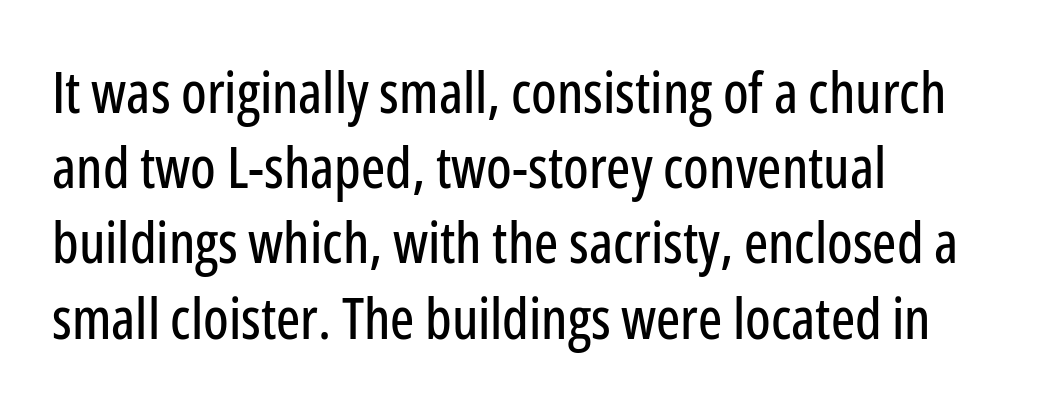
You could not count columns in this text — the font is proportionally spaced. Honestly, the row spacing looks completely unremarkable. A classic flush-left, rag-right setting is used for this passage. Characters remain perfectly vertical along every line. This rendering features lettering with no underline.
